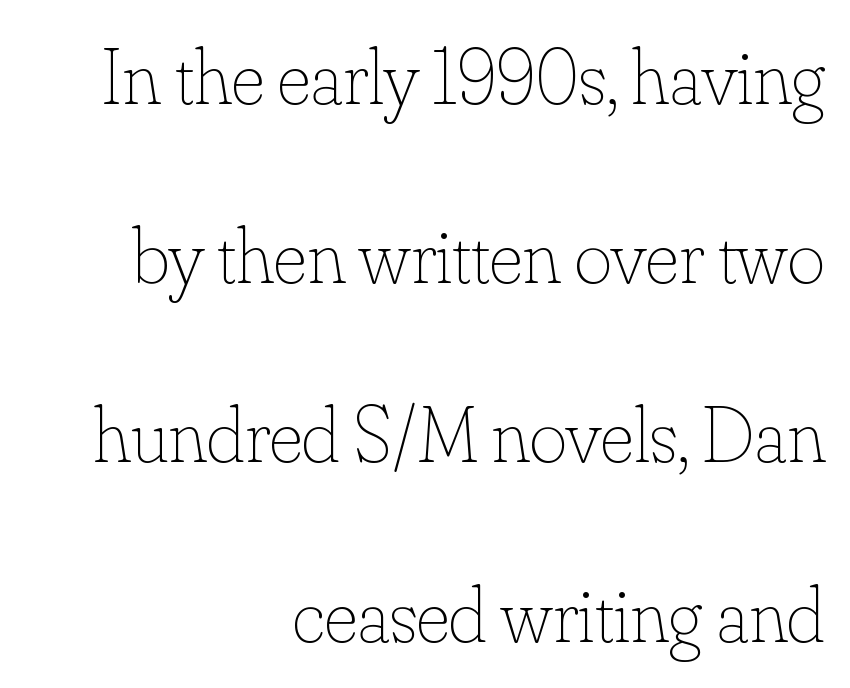
Q: Is the text bold? A: No.
Q: Is the text italic (slanted)? A: No, it is upright.
Q: Is the text underlined? A: No.
Q: How is the paragraph aligned? A: Right-aligned.
Q: Is the spacing between letters normal or unusually wide? A: Normal.
Q: Is the spacing between lines tight, normal or loose? A: Loose.
Q: Width (condensed, normal, or wide)? A: Normal.
Q: Stroke contrast? A: Low.
Q: x-height? A: Small.
Q: Monospaced? A: No.
